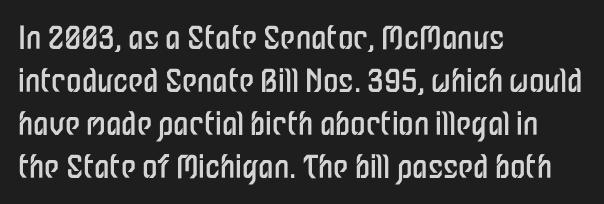
Looks like regular typesetting: each glyph gets only the width it needs. The lettering holds an erect, upright posture throughout. What kind of face is this? One without serifs — a sans. Whoever set this chose a conventional vertical rhythm.
